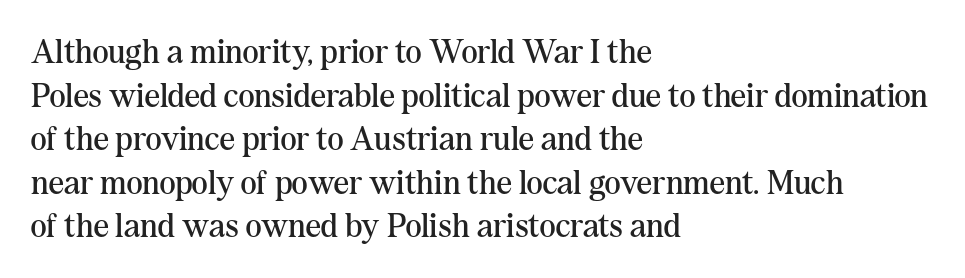
The image shows 34 px regular-weight serif type, upright; set left-aligned, normal line spacing (1.28x), normal letter spacing, not underlined; medium stroke contrast and a medium x-height.
